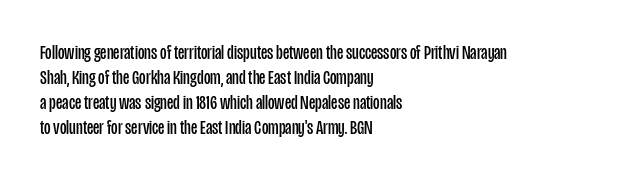
Underline: absent. These glyphs show unthickened strokes, regular width or finer. The leading is moderate, giving the passage an even texture. Upright lettering throughout.
